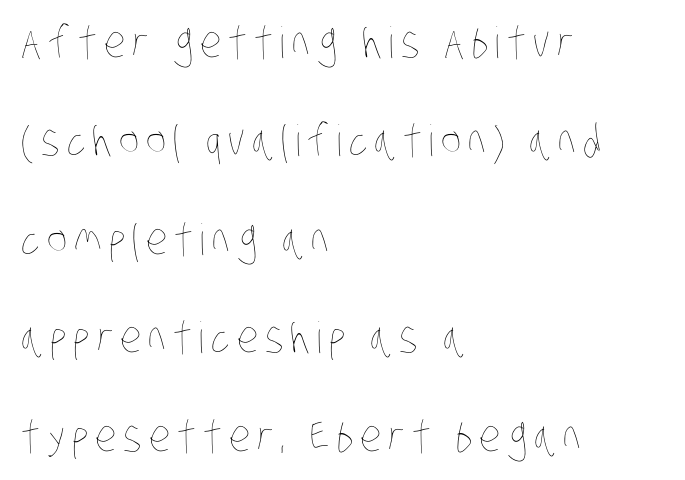
Which margin do the lines hug? The left one — the right edge is uneven. Is the stroke heavy? The answer is a plain regular-or-lighter. A great deal of white space separates one row of letters from the next. Check the space under the baseline: it is left empty.
